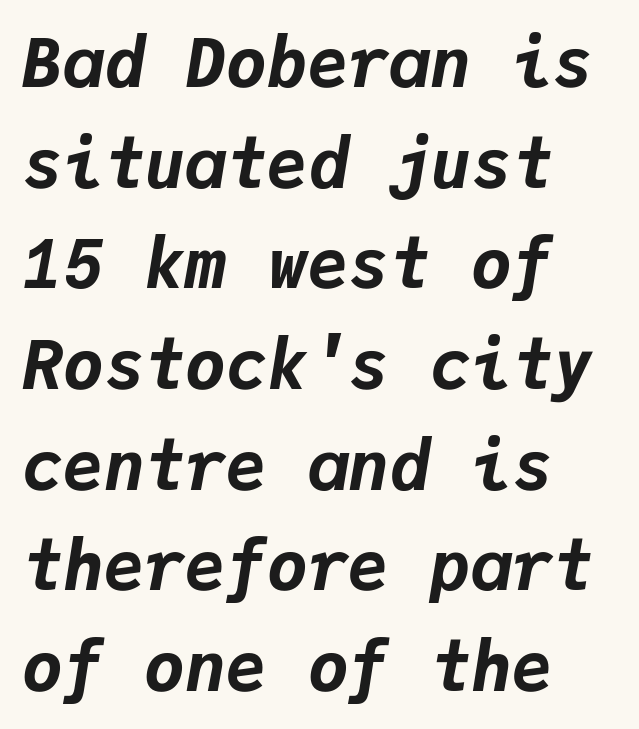
The rendering applies a slant to the glyphs. On the weight axis this lands at bold, roughly 700. Short note: letters normally spaced. Honestly, there is no underline to notice here at all. The passage shown is typed in a monospace face where columns stay perfectly aligned. Notice how the passage keeps a crisp vertical edge on the left only.
